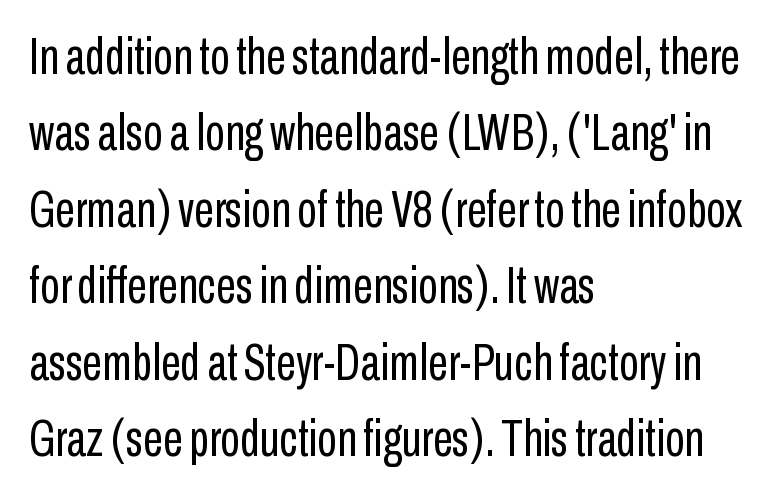
Q: Is the text bold? A: No.
Q: Is the text italic (slanted)? A: No, it is upright.
Q: Is the typeface a serif or a sans-serif typeface? A: Sans-serif.
Q: Is the text underlined? A: No.
Q: How is the paragraph aligned? A: Left-aligned.
Q: Is the spacing between letters normal or unusually wide? A: Normal.
Q: Is the spacing between lines tight, normal or loose? A: Normal.
Q: Width (condensed, normal, or wide)? A: Condensed.
Q: Stroke contrast? A: Low.
Q: x-height? A: Medium.
Q: Monospaced? A: No.
